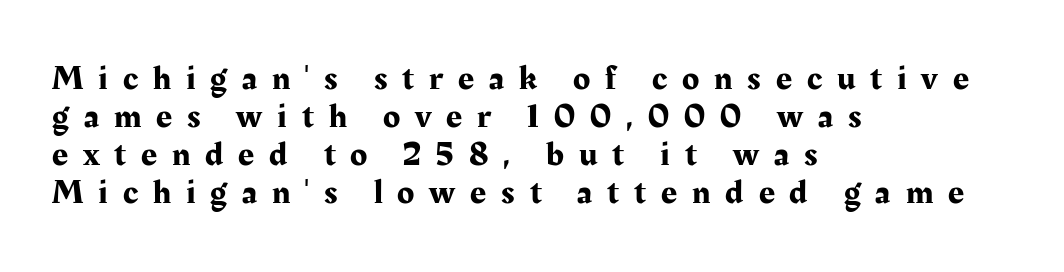
A roman cut, with each character standing at attention. The words here are not underlined. Is this a fixed-width face? No — the glyphs have proportional, varying widths. These lines huddle together more closely than default settings would place them. You can tell from the footed stems that serif type was used. The face used here is rendered with a markedly widened letterfit.
